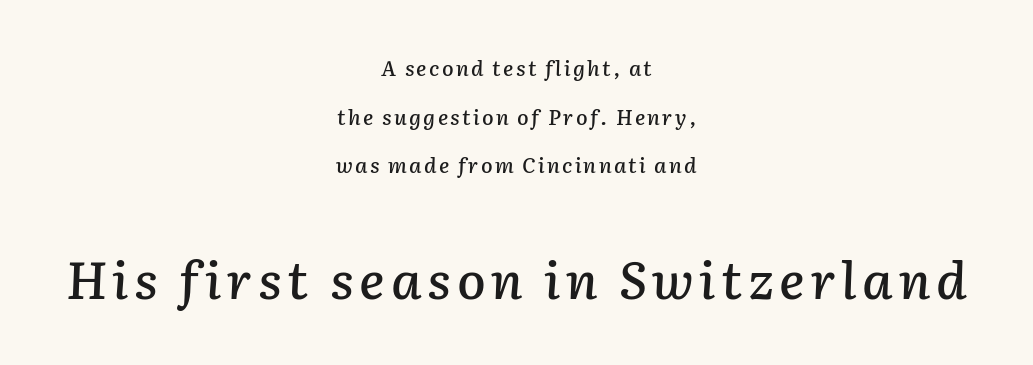
The image shows 52 px text type, italic (leaning right); set centered, loose line spacing (2.32x), not underlined; the second (bottom) block is 2.48x larger; low stroke contrast and a medium x-height.
